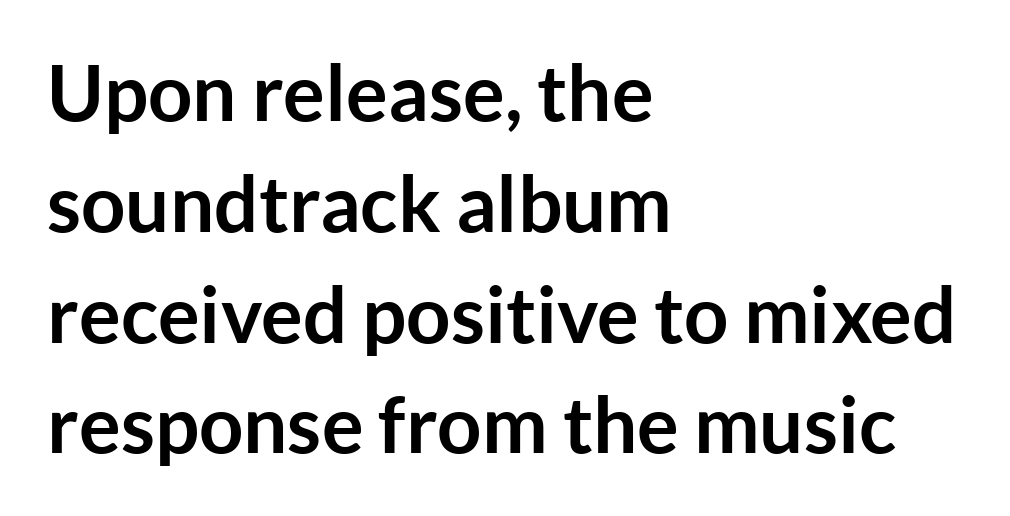
To sum up the face: it is a sans, with no serifs. What stands out about the letter spacing? Nothing — it is the standard amount. The sample has been set heavy, in full bold. The line-height multiplier appears to be the usual default. The letters advance in unequal steps, a hallmark of proportional type.
